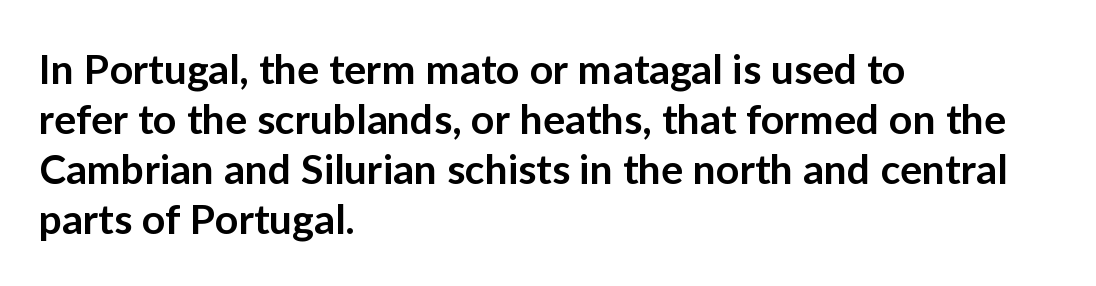
The image shows 41 px semibold sans-serif type, upright; set left-aligned, line spacing 1.22x, normal letter spacing, not underlined; low stroke contrast and a medium x-height.
